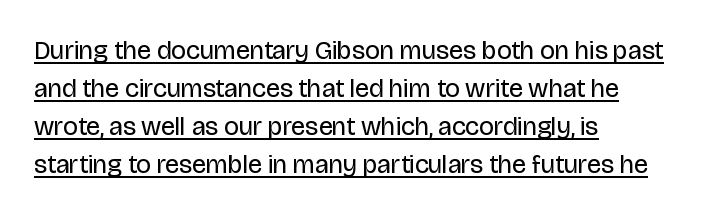
{"italic": "no", "bold": "no", "underline": "yes", "align": "left", "line_spacing": "normal", "line_spacing_ratio": 1.46, "letter_spacing": "normal", "letter_spacing_em": 0.0, "glyph_px": 26}
